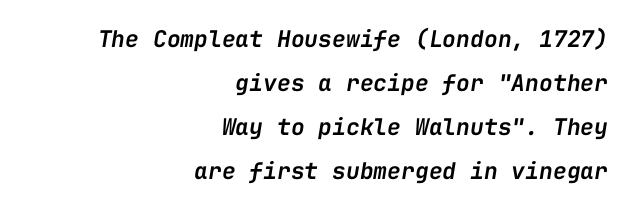
The image shows 23 px text type, italic (leaning right); set right-aligned, loose line spacing (1.92x), normal letter spacing, not underlined.
